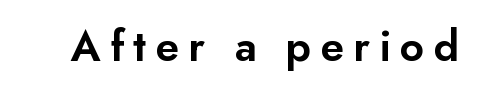
Q: Is the text bold? A: Semi-bold.
Q: Is the text italic (slanted)? A: No, it is upright.
Q: Is the typeface a serif or a sans-serif typeface? A: Sans-serif.
Q: Is the text underlined? A: No.
Q: Is the spacing between letters normal or unusually wide? A: Unusually wide.
Q: Width (condensed, normal, or wide)? A: Normal.
Q: Stroke contrast? A: Low.
Q: x-height? A: Small.
Q: Monospaced? A: No.
